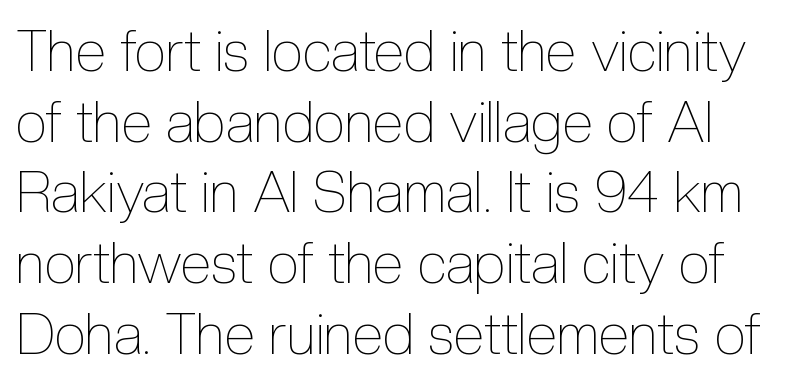
Descenders are the only things crossing below the line. Tall strokes in this sample are plumb rather than angled. Think of a printed novel: that variable character pitch is what you see here. The letterforms sit shoulder to shoulder at normal distance. This reads as an unemphasized weight, regular at the heaviest.
